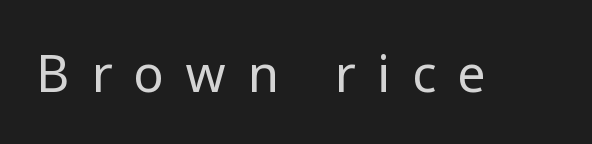
The image shows 51 px regular-weight sans-serif type, upright; set unusually wide letter spacing (+0.44 em), not underlined; low stroke contrast and a medium x-height.
